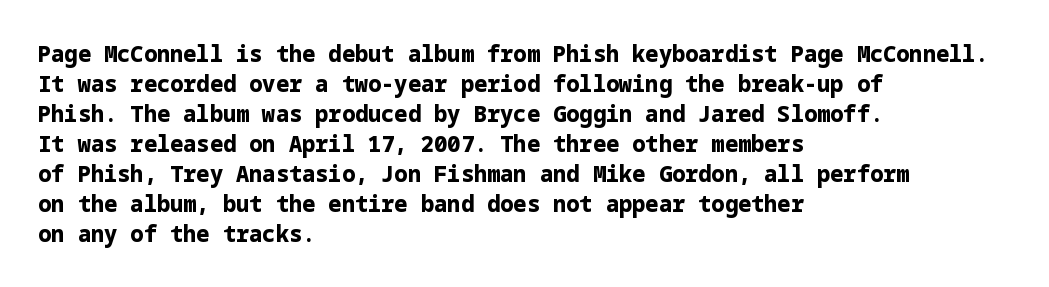
Q: Is the text bold? A: Yes.
Q: Is the text italic (slanted)? A: No, it is upright.
Q: Is the text underlined? A: No.
Q: How is the paragraph aligned? A: Left-aligned.
Q: Is the spacing between letters normal or unusually wide? A: Normal.
Q: Is the spacing between lines tight, normal or loose? A: Normal.
